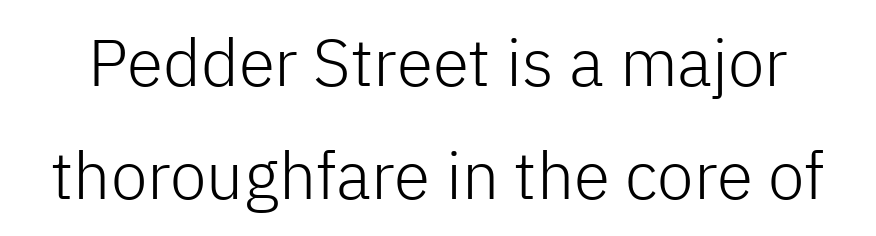
Q: Is the text bold? A: No.
Q: Is the text italic (slanted)? A: No, it is upright.
Q: Is the typeface a serif or a sans-serif typeface? A: Sans-serif.
Q: Is the text underlined? A: No.
Q: Is the spacing between letters normal or unusually wide? A: Normal.
Q: Width (condensed, normal, or wide)? A: Normal.
Q: Stroke contrast? A: Low.
Q: x-height? A: Medium.
Q: Monospaced? A: No.
